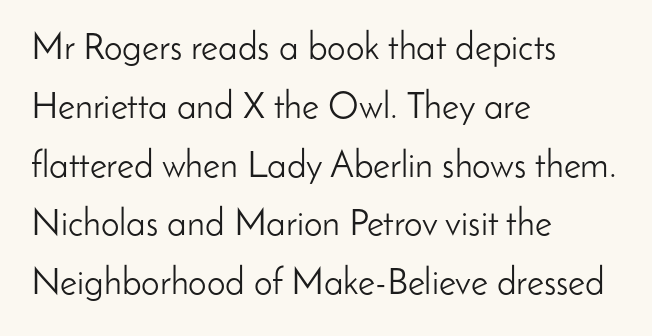
{"serif": "no", "italic": "no", "bold": "no", "weight": "light", "width": "normal", "stroke_contrast": "low", "x_height": "small", "monospaced": "no", "underline": "no", "align": "left", "line_spacing": "normal", "line_spacing_ratio": 1.59, "letter_spacing": "normal", "letter_spacing_em": 0.0, "glyph_px": 37}
